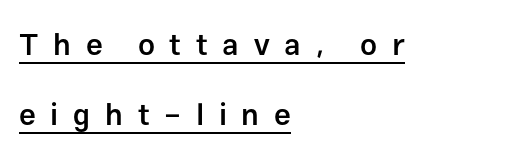
The image shows 30 px semibold sans-serif type, upright; set left-aligned, loose line spacing (2.34x), unusually wide letter spacing (+0.49 em), underlined; low stroke contrast and a medium x-height.
